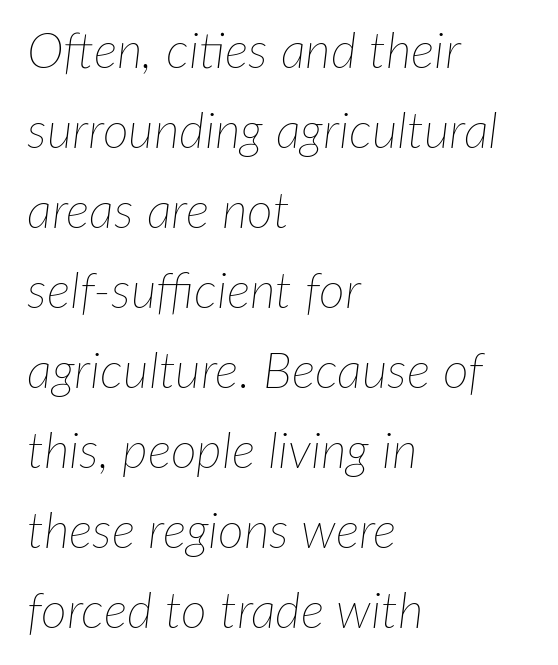
Q: Is the text bold? A: No.
Q: Is the text italic (slanted)? A: Yes, it leans right by about 7 degrees.
Q: Is the text underlined? A: No.
Q: How is the paragraph aligned? A: Left-aligned.
Q: Is the spacing between letters normal or unusually wide? A: Normal.
Q: Is the spacing between lines tight, normal or loose? A: Normal.
Q: Width (condensed, normal, or wide)? A: Normal.
Q: Stroke contrast? A: Low.
Q: x-height? A: Medium.
Q: Monospaced? A: No.
